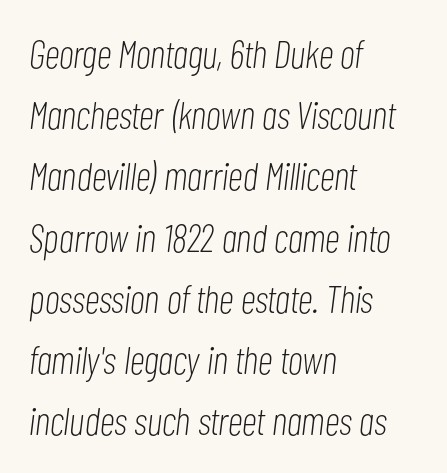
Weight: not bold — regular or lighter. The type is set solid horizontally, with unmodified tracking. Descenders are the only things crossing below the line. Each letter keeps its own natural width here, so spacing adapts to shape. Honestly, the row spacing looks completely unremarkable.
